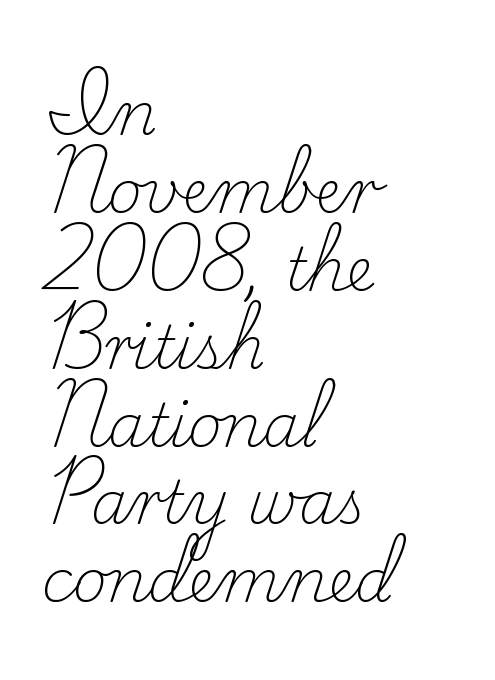
Q: Is the text bold? A: No.
Q: Is the text italic (slanted)? A: Yes.
Q: Is the typeface a serif or a sans-serif typeface? A: Serif.
Q: Is the text underlined? A: No.
Q: How is the paragraph aligned? A: Left-aligned.
Q: Is the spacing between letters normal or unusually wide? A: Normal.
Q: Is the spacing between lines tight, normal or loose? A: Normal.
Q: Width (condensed, normal, or wide)? A: Normal.
Q: Stroke contrast? A: Low.
Q: x-height? A: Small.
Q: Monospaced? A: No.
